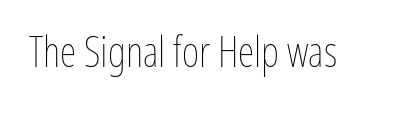
Q: Is the text bold? A: No.
Q: Is the text italic (slanted)? A: No, it is upright.
Q: Is the text underlined? A: No.
Q: Is the spacing between letters normal or unusually wide? A: Normal.
Q: Width (condensed, normal, or wide)? A: Condensed.
Q: Stroke contrast? A: Low.
Q: x-height? A: Medium.
Q: Monospaced? A: No.
